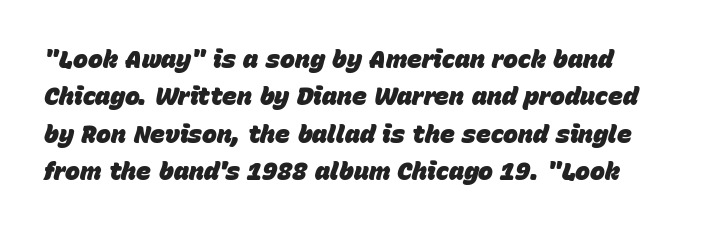
The image shows 25 px bold type, italic (leaning right); set normal line spacing (1.5x), normal letter spacing, not underlined.
